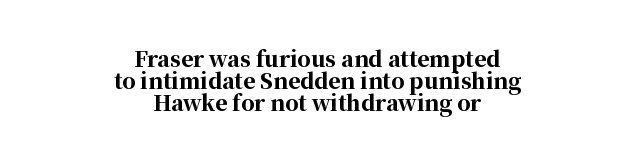
The passage shown is not underscored anywhere. The glyphs have the mass of a bold cut. The space between consecutive lines is stingy. You can tell it's not italic because the verticals are truly vertical. Short and long lines alike share a common midpoint. Glyph-to-glyph distance matches everyday printed text.
